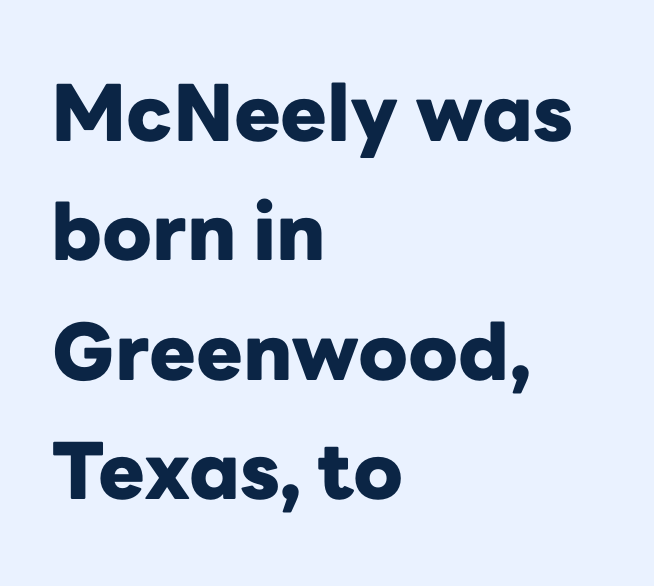
Q: Is the text bold? A: Yes.
Q: Is the text italic (slanted)? A: No, it is upright.
Q: Is the typeface a serif or a sans-serif typeface? A: Sans-serif.
Q: Is the text underlined? A: No.
Q: How is the paragraph aligned? A: Left-aligned.
Q: Is the spacing between letters normal or unusually wide? A: Normal.
Q: Is the spacing between lines tight, normal or loose? A: Normal.
Q: Width (condensed, normal, or wide)? A: Normal.
Q: Stroke contrast? A: Low.
Q: x-height? A: Medium.
Q: Monospaced? A: No.
